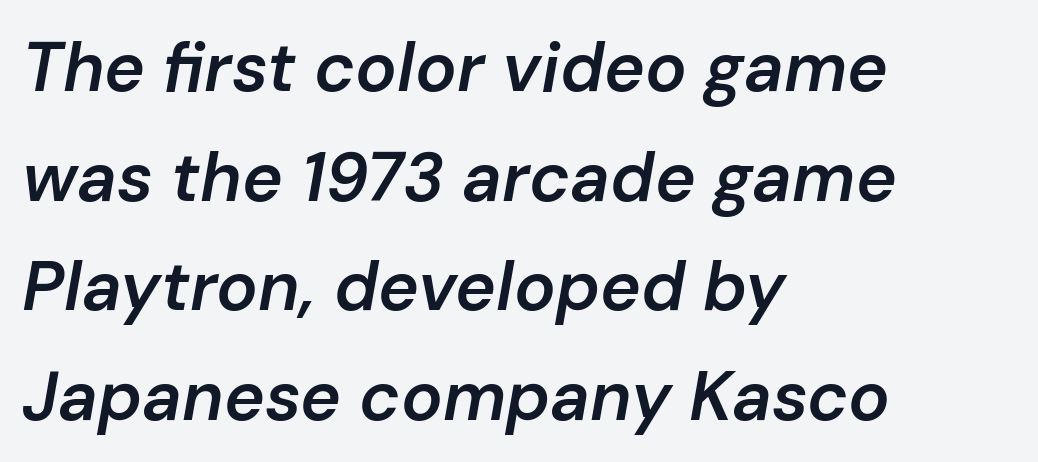
Q: Is the text bold? A: Semi-bold.
Q: Is the text italic (slanted)? A: Yes, it leans right by about 10 degrees.
Q: Is the text underlined? A: No.
Q: How is the paragraph aligned? A: Left-aligned.
Q: Is the spacing between letters normal or unusually wide? A: Normal.
Q: Is the spacing between lines tight, normal or loose? A: Normal.
Q: Width (condensed, normal, or wide)? A: Normal.
Q: Stroke contrast? A: Low.
Q: x-height? A: Medium.
Q: Monospaced? A: No.
